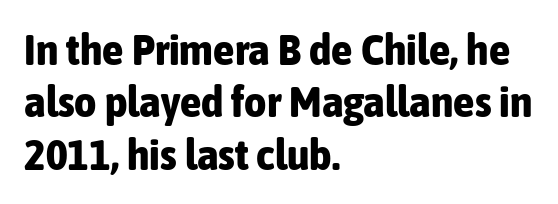
This sample has the flowing, uneven cadence of proportional lettering. The font family rendered here belongs to the sans-serif group. Chunky letters — that's bold for sure. Words appear dense and cohesive because spacing is normal. When letters stand straight like this, we call the style roman or upright.
